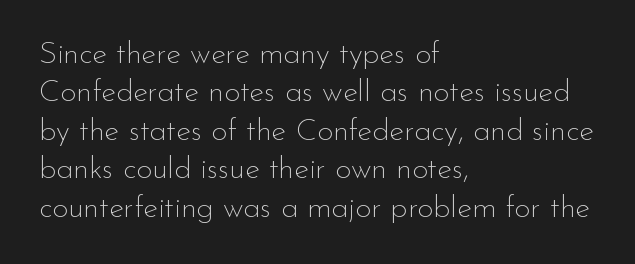
Q: Is the text bold? A: No.
Q: Is the text italic (slanted)? A: No, it is upright.
Q: Is the typeface a serif or a sans-serif typeface? A: Sans-serif.
Q: Is the text underlined? A: No.
Q: How is the paragraph aligned? A: Left-aligned.
Q: Is the spacing between letters normal or unusually wide? A: Normal.
Q: Width (condensed, normal, or wide)? A: Normal.
Q: Stroke contrast? A: Low.
Q: x-height? A: Small.
Q: Monospaced? A: No.
